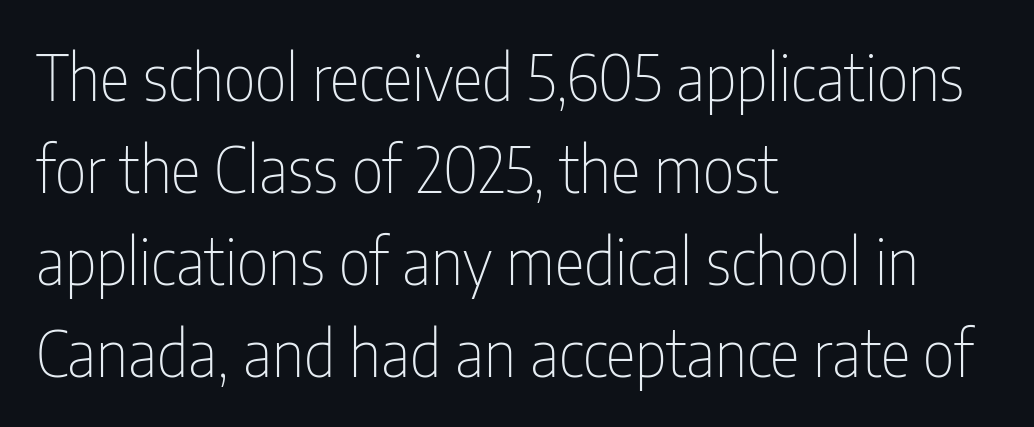
The image shows 63 px thin, condensed sans-serif type, upright; set left-aligned, normal line spacing (1.46x), normal letter spacing, not underlined; low stroke contrast and a medium x-height.
